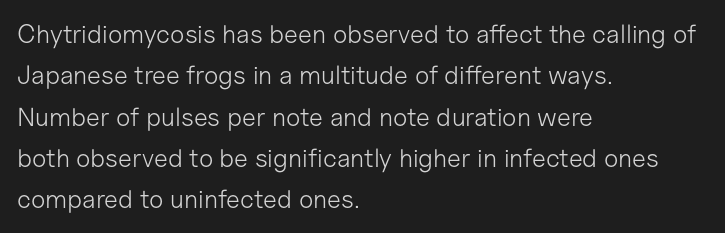
The image shows 26 px text type, upright; set left-aligned, normal line spacing (1.59x), normal letter spacing, not underlined.
